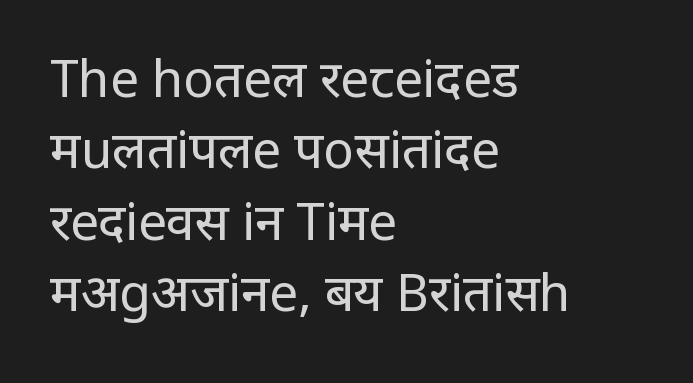
The image shows 51 px regular-weight, condensed sans-serif type, upright; set left-aligned, normal line spacing (1.4x), normal letter spacing, not underlined; low stroke contrast and a large x-height.
